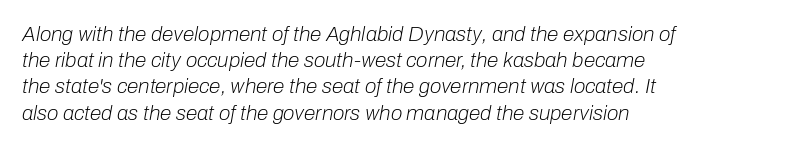
{"italic": "yes", "lean": "right", "slant_degrees": 10, "bold": "no", "underline": "no", "align": "left", "line_spacing": "normal", "line_spacing_ratio": 1.25, "letter_spacing": "normal", "letter_spacing_em": 0.0, "glyph_px": 21}
